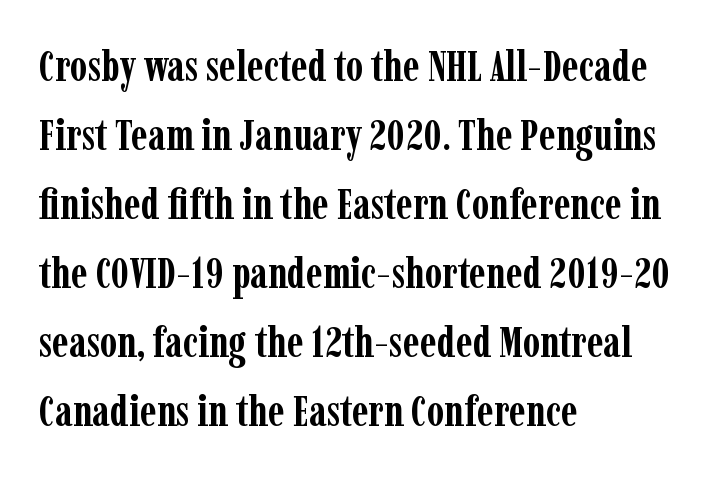
The lines are quadded left. A normal amount of white space separates one row of letters from the next. Check under the words: just untouched page. The passage shown is typeset with a serif family.
